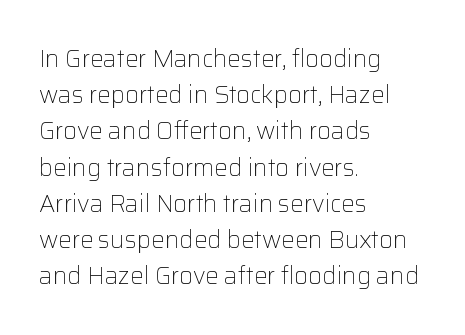
{"italic": "no", "bold": "no", "underline": "no", "align": "left", "line_spacing": "normal", "line_spacing_ratio": 1.51, "letter_spacing": "normal", "letter_spacing_em": 0.0, "glyph_px": 24}
